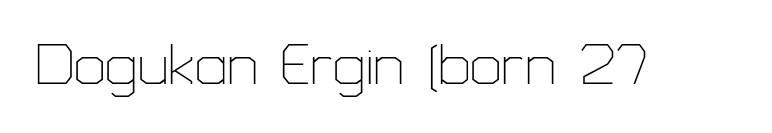
{"serif": "no", "italic": "no", "bold": "no", "weight": "thin", "width": "normal", "stroke_contrast": "low", "x_height": "medium", "monospaced": "no", "underline": "no", "letter_spacing": "normal", "letter_spacing_em": 0.0, "glyph_px": 57}
